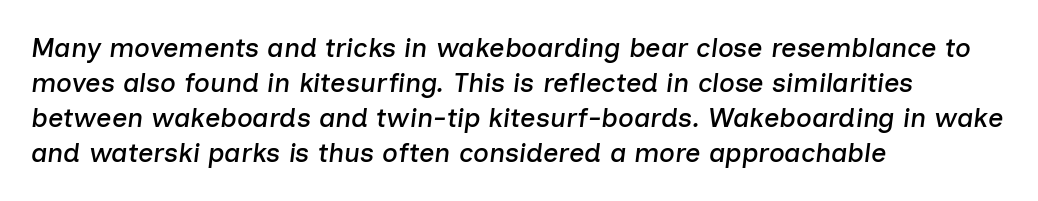
Q: Is the text italic (slanted)? A: Yes, it leans right by about 7 degrees.
Q: Is the text underlined? A: No.
Q: How is the paragraph aligned? A: Left-aligned.
Q: Is the spacing between letters normal or unusually wide? A: Normal.
Q: Is the spacing between lines tight, normal or loose? A: Normal.
